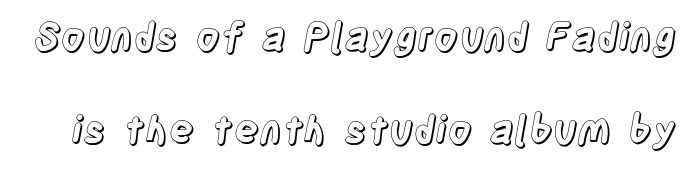
Does the leading feel generous? Absolutely, it's lavish. Each letter keeps its own natural width here, so spacing adapts to shape. Nobody drew a line under any word here. This sample uses plain, unmodified letter spacing.
